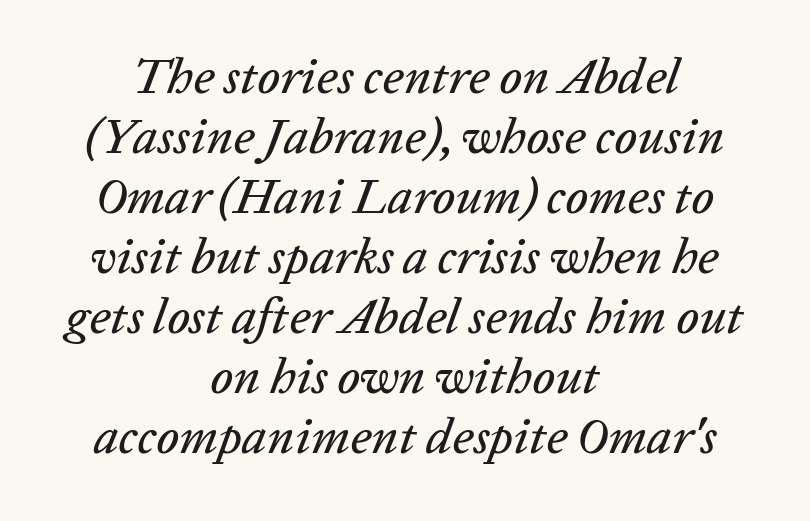
Q: Is the text italic (slanted)? A: Yes, it leans right by about 20 degrees.
Q: Is the text underlined? A: No.
Q: How is the paragraph aligned? A: Centered.
Q: Is the spacing between letters normal or unusually wide? A: Normal.
Q: Width (condensed, normal, or wide)? A: Normal.
Q: Stroke contrast? A: Low.
Q: x-height? A: Medium.
Q: Monospaced? A: No.
